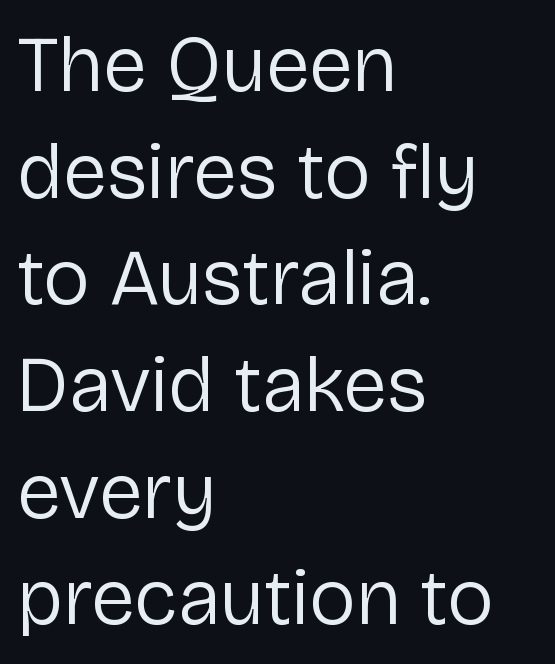
Q: Is the text bold? A: No.
Q: Is the text italic (slanted)? A: No, it is upright.
Q: Is the typeface a serif or a sans-serif typeface? A: Sans-serif.
Q: Is the text underlined? A: No.
Q: How is the paragraph aligned? A: Left-aligned.
Q: Is the spacing between letters normal or unusually wide? A: Normal.
Q: Is the spacing between lines tight, normal or loose? A: Normal.
Q: Width (condensed, normal, or wide)? A: Normal.
Q: Stroke contrast? A: Low.
Q: x-height? A: Medium.
Q: Monospaced? A: No.
